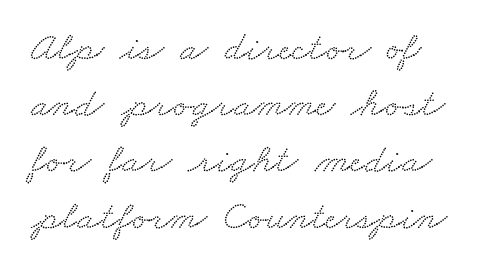
Q: Is the typeface a serif or a sans-serif typeface? A: Serif.
Q: Is the text underlined? A: No.
Q: Is the spacing between letters normal or unusually wide? A: Normal.
Q: Is the spacing between lines tight, normal or loose? A: Normal.
Q: Width (condensed, normal, or wide)? A: Wide.
Q: Stroke contrast? A: Low.
Q: x-height? A: Small.
Q: Monospaced? A: No.
